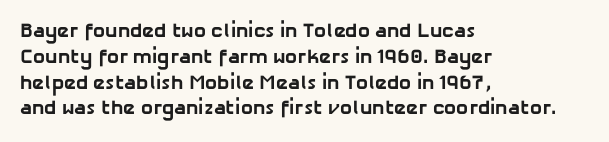
The image shows 20 px bold type; set left-aligned, normal line spacing (1.29x), normal letter spacing, not underlined.
